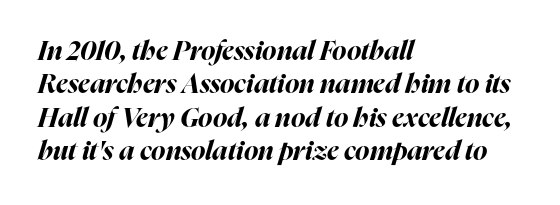
{"italic": "yes", "lean": "right", "slant_degrees": 16, "bold": "yes", "underline": "no", "align": "left", "line_spacing_ratio": 1.24, "letter_spacing": "normal", "letter_spacing_em": 0.0, "glyph_px": 27}
